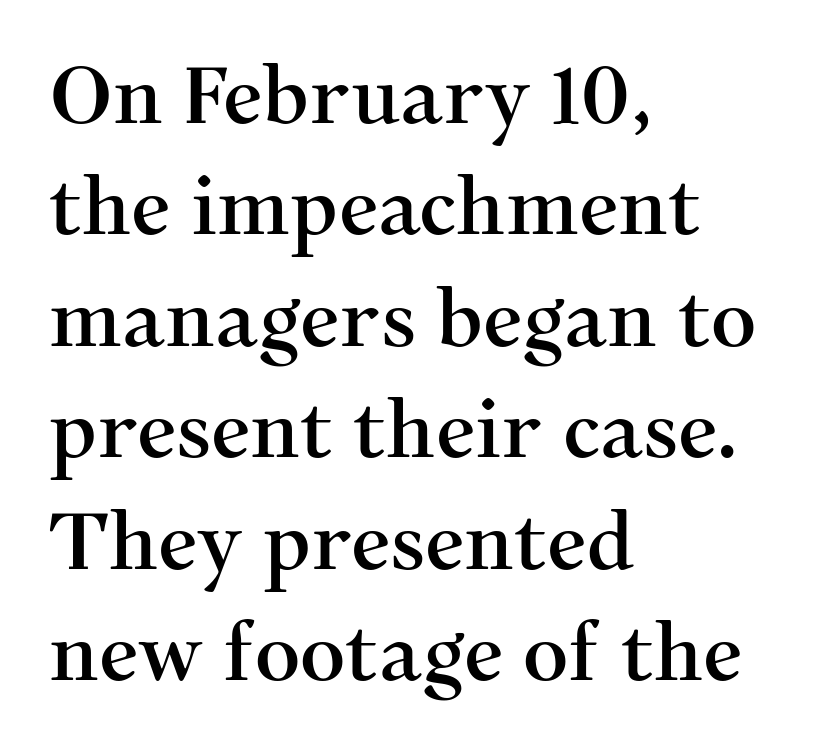
Q: Is the text italic (slanted)? A: No, it is upright.
Q: Is the typeface a serif or a sans-serif typeface? A: Serif.
Q: Is the text underlined? A: No.
Q: How is the paragraph aligned? A: Left-aligned.
Q: Is the spacing between letters normal or unusually wide? A: Normal.
Q: Is the spacing between lines tight, normal or loose? A: Normal.
Q: Width (condensed, normal, or wide)? A: Normal.
Q: Stroke contrast? A: Medium.
Q: x-height? A: Medium.
Q: Monospaced? A: No.
